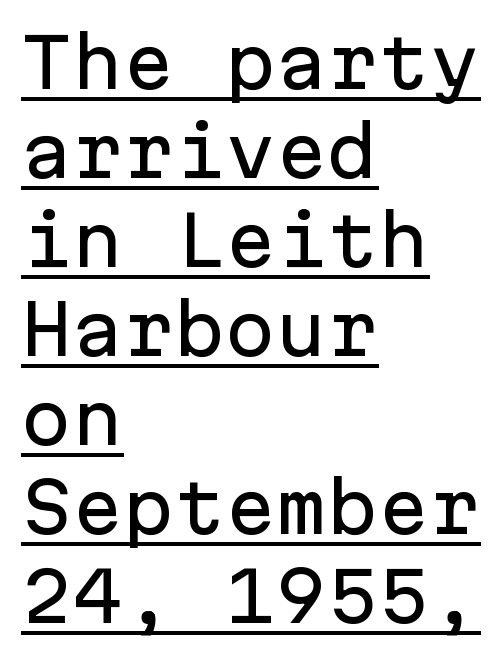
Q: Is the text italic (slanted)? A: No, it is upright.
Q: Is the typeface a serif or a sans-serif typeface? A: Sans-serif.
Q: Is the text underlined? A: Yes.
Q: How is the paragraph aligned? A: Left-aligned.
Q: Is the spacing between letters normal or unusually wide? A: Normal.
Q: Is the spacing between lines tight, normal or loose? A: Normal.
Q: Width (condensed, normal, or wide)? A: Normal.
Q: Stroke contrast? A: Low.
Q: x-height? A: Medium.
Q: Monospaced? A: Yes.
